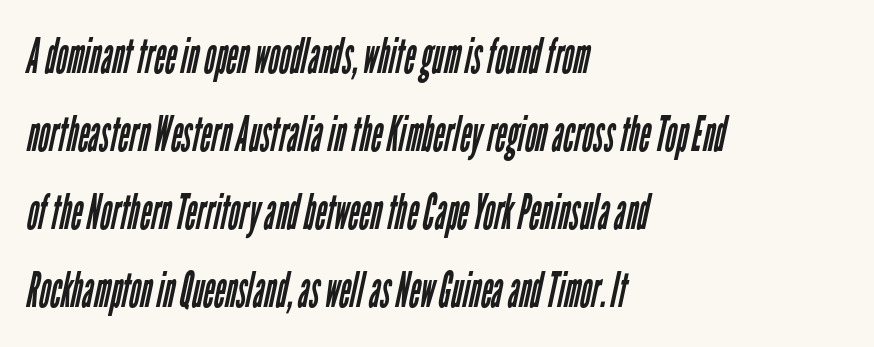
Q: Is the text bold? A: No.
Q: Is the typeface a serif or a sans-serif typeface? A: Sans-serif.
Q: Is the text underlined? A: No.
Q: How is the paragraph aligned? A: Left-aligned.
Q: Is the spacing between letters normal or unusually wide? A: Normal.
Q: Is the spacing between lines tight, normal or loose? A: Normal.
Q: Width (condensed, normal, or wide)? A: Condensed.
Q: Stroke contrast? A: Low.
Q: x-height? A: Medium.
Q: Monospaced? A: No.
